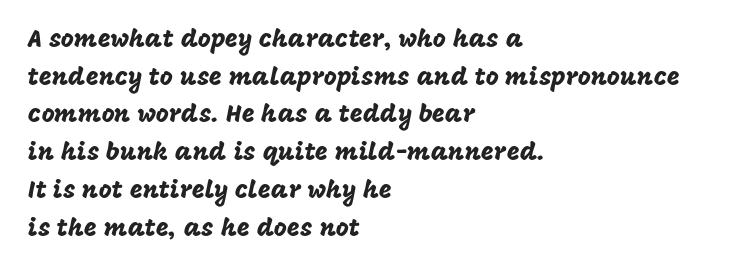
The image shows 25 px text type; set left-aligned, normal line spacing (1.51x), normal letter spacing, not underlined.
